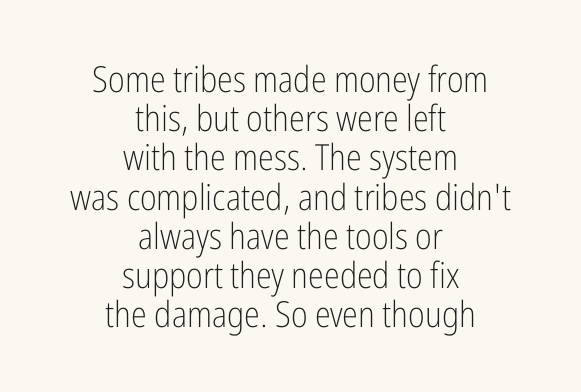
The image shows 36 px light, condensed sans-serif type, upright; set centered, tight line spacing (1.09x), normal letter spacing, not underlined; low stroke contrast and a medium x-height.
